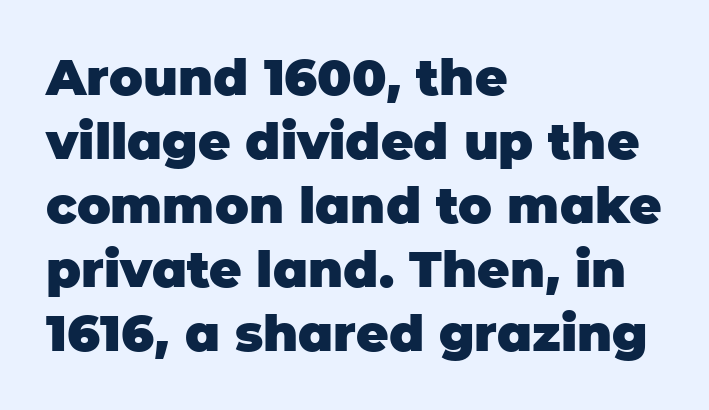
{"serif": "no", "italic": "no", "bold": "yes", "weight": "heavy", "width": "normal", "stroke_contrast": "low", "x_height": "large", "monospaced": "no", "underline": "no", "align": "left", "line_spacing": "normal", "line_spacing_ratio": 1.28, "letter_spacing": "normal", "letter_spacing_em": 0.0, "glyph_px": 50}
